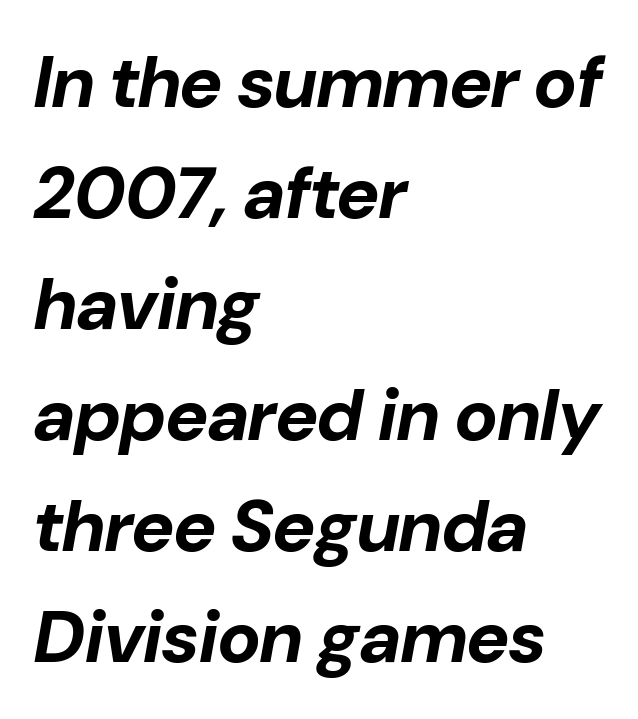
The image shows 73 px bold type, italic (leaning right); set left-aligned, normal line spacing (1.52x), normal letter spacing, not underlined; low stroke contrast and a medium x-height.
